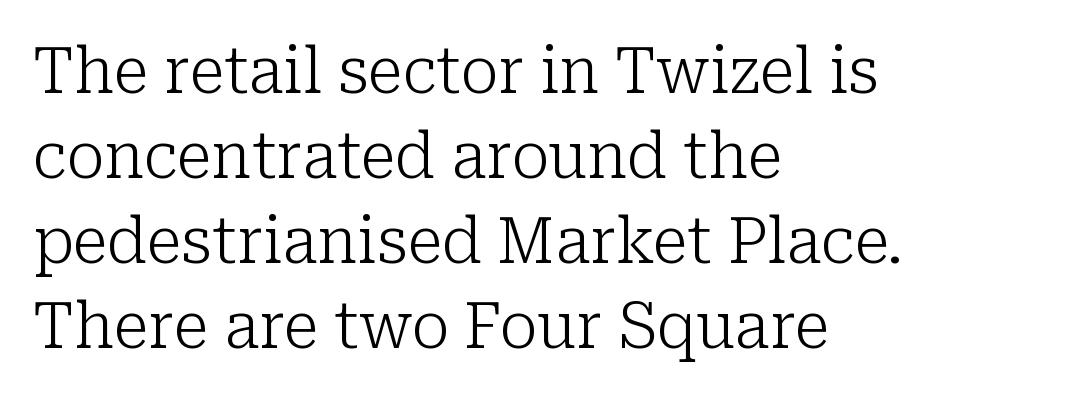
Q: Is the text bold? A: No.
Q: Is the text italic (slanted)? A: No, it is upright.
Q: Is the typeface a serif or a sans-serif typeface? A: Serif.
Q: Is the text underlined? A: No.
Q: How is the paragraph aligned? A: Left-aligned.
Q: Is the spacing between letters normal or unusually wide? A: Normal.
Q: Is the spacing between lines tight, normal or loose? A: Normal.
Q: Width (condensed, normal, or wide)? A: Normal.
Q: Stroke contrast? A: Low.
Q: x-height? A: Medium.
Q: Monospaced? A: No.
